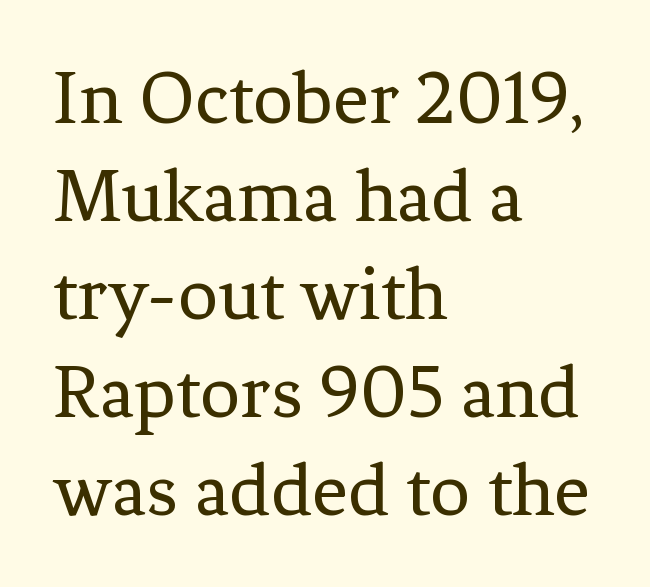
Type without underlining. Is the block centered? No — it sits flush against the left margin. Think of a printed novel: that variable character pitch is what you see here. Serif or sans? Serif — the stroke terminals have little feet. When letters stand straight like this, we call the style roman or upright. These glyphs show unthickened strokes, regular width or finer.
